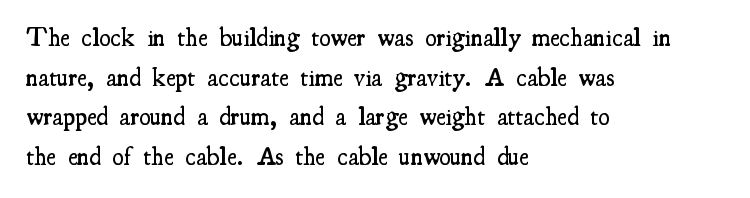
Q: Is the text bold? A: Semi-bold.
Q: Is the text italic (slanted)? A: No, it is upright.
Q: Is the text underlined? A: No.
Q: How is the paragraph aligned? A: Left-aligned.
Q: Is the spacing between letters normal or unusually wide? A: Normal.
Q: Is the spacing between lines tight, normal or loose? A: Normal.
